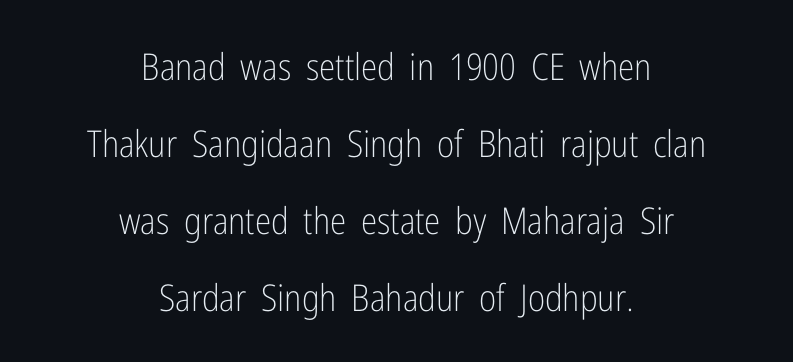
Compared with a flush-left layout, this one balances lines on the center instead. Horizontal bands of white between lines are thick stripes. The face used here is rendered with its standard letterfit. Plain, unruled lines of type. Typographically, this falls in the sans-serif category.
